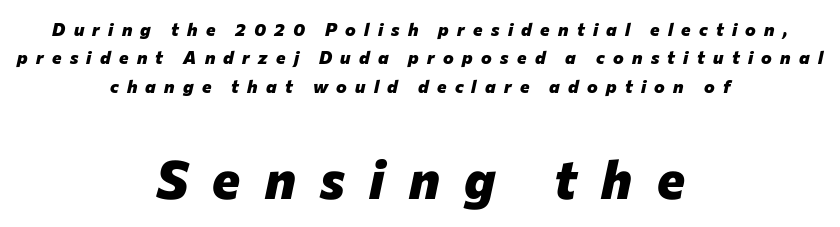
The image shows 53 px heavy type, italic (leaning right); set centered, normal line spacing (1.58x), unusually wide letter spacing (+0.46 em), not underlined; the second (bottom) block is 2.94x larger; low stroke contrast and a medium x-height.
